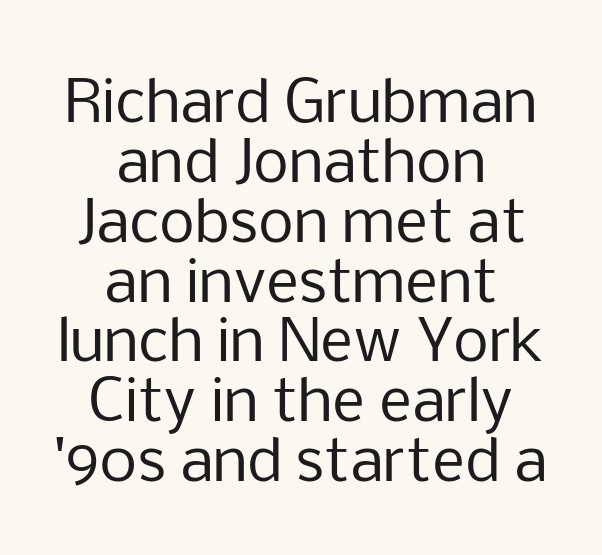
Q: Is the text bold? A: No.
Q: Is the text italic (slanted)? A: No, it is upright.
Q: Is the typeface a serif or a sans-serif typeface? A: Sans-serif.
Q: Is the text underlined? A: No.
Q: How is the paragraph aligned? A: Centered.
Q: Is the spacing between letters normal or unusually wide? A: Normal.
Q: Is the spacing between lines tight, normal or loose? A: Tight.
Q: Width (condensed, normal, or wide)? A: Normal.
Q: Stroke contrast? A: Low.
Q: x-height? A: Medium.
Q: Monospaced? A: No.
